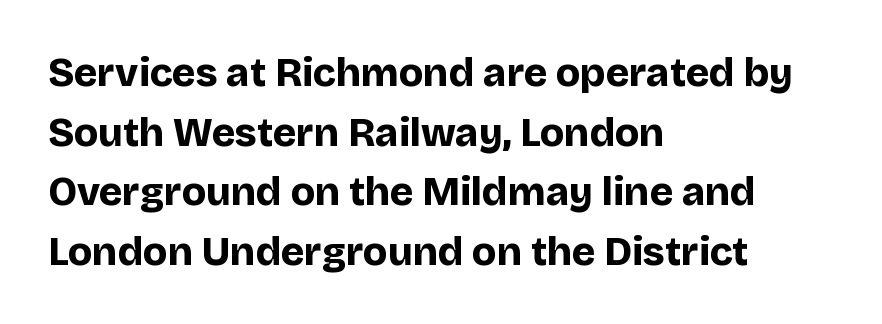
The image shows 40 px bold sans-serif type, upright; set left-aligned, normal line spacing (1.49x), normal letter spacing, not underlined; low stroke contrast and a large x-height.
